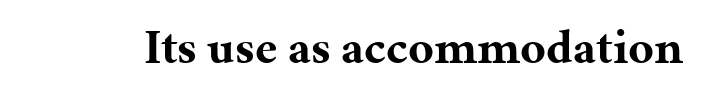
No word sits above an underline. Characters follow at the spacing the type designer built in. These words are printed bold, with thick strokes throughout. Here the designer chose a conventional face with non-uniform glyph widths.
